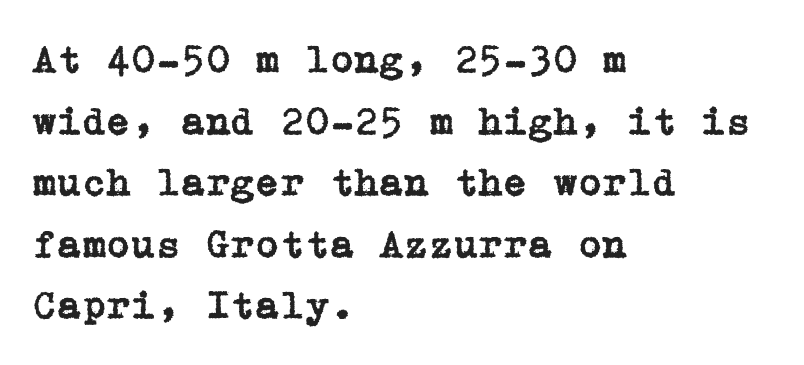
Q: Is the text italic (slanted)? A: No, it is upright.
Q: Is the typeface a serif or a sans-serif typeface? A: Serif.
Q: Is the text underlined? A: No.
Q: How is the paragraph aligned? A: Left-aligned.
Q: Is the spacing between letters normal or unusually wide? A: Normal.
Q: Is the spacing between lines tight, normal or loose? A: Normal.
Q: Width (condensed, normal, or wide)? A: Normal.
Q: Stroke contrast? A: Low.
Q: x-height? A: Medium.
